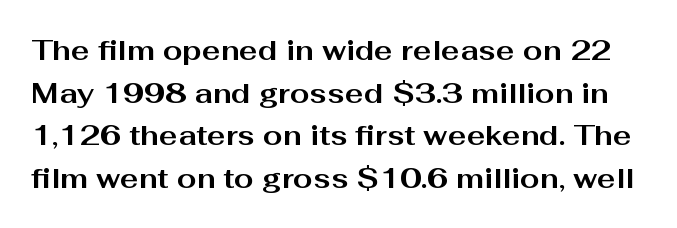
{"serif": "no", "italic": "no", "bold": "yes", "weight": "bold", "width": "wide", "stroke_contrast": "medium", "x_height": "medium", "monospaced": "no", "underline": "no", "line_spacing": "normal", "line_spacing_ratio": 1.52, "letter_spacing": "normal", "letter_spacing_em": 0.0, "glyph_px": 28}
